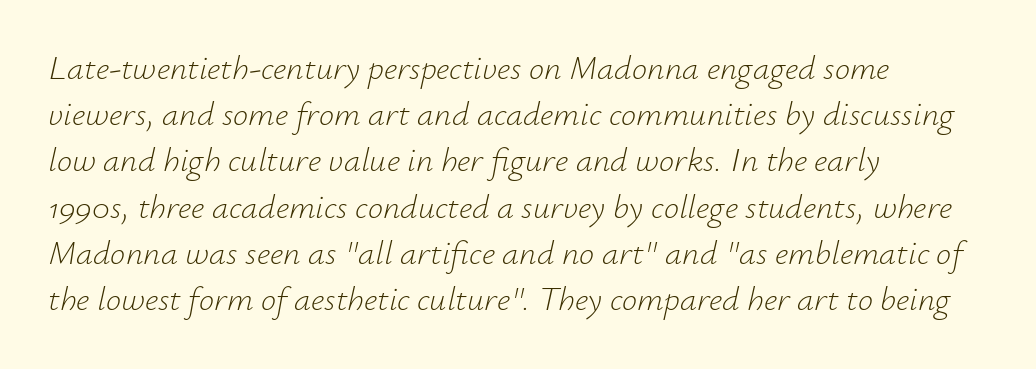
Is the block centered? No — it sits flush against the left margin. The rendering uses a moderate line-height, typical for paragraphs. Letters have the restrained weight of plain body copy at most. Think of a printed novel: that variable character pitch is what you see here. Tracking here is standard; glyphs follow each other at the usual distance.
